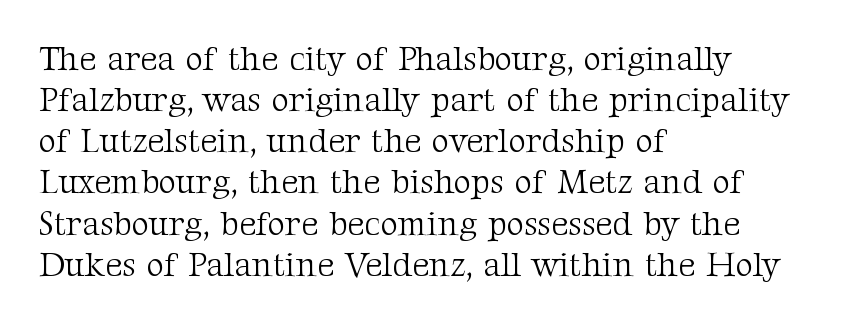
{"serif": "yes", "italic": "no", "bold": "no", "weight": "light", "width": "normal", "stroke_contrast": "medium", "x_height": "medium", "monospaced": "no", "underline": "no", "align": "left", "line_spacing_ratio": 1.21, "letter_spacing": "normal", "letter_spacing_em": 0.0, "glyph_px": 34}
